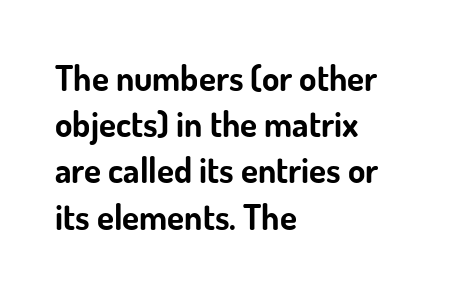
The ragged edge is on the right, which tells us the setting is flush left. Summary of weight: heavy, a full bold. The rendering keeps characters at their native spacing. The face used here is proportionally spaced, like ordinary book or web type. The space beneath each line is pristine and unruled. One glance says typical: line gaps are just what's usual.
